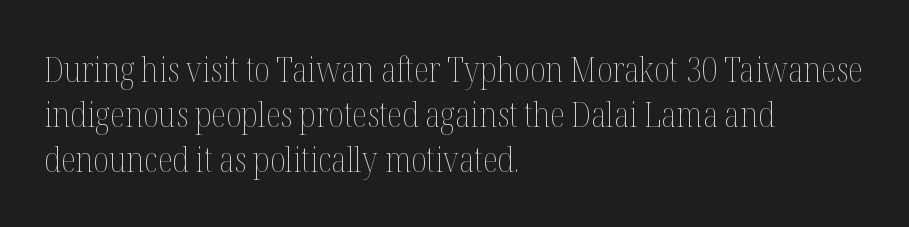
The image shows 35 px thin, condensed type, upright; set left-aligned, normal line spacing (1.28x), normal letter spacing, not underlined; medium stroke contrast and a medium x-height.
